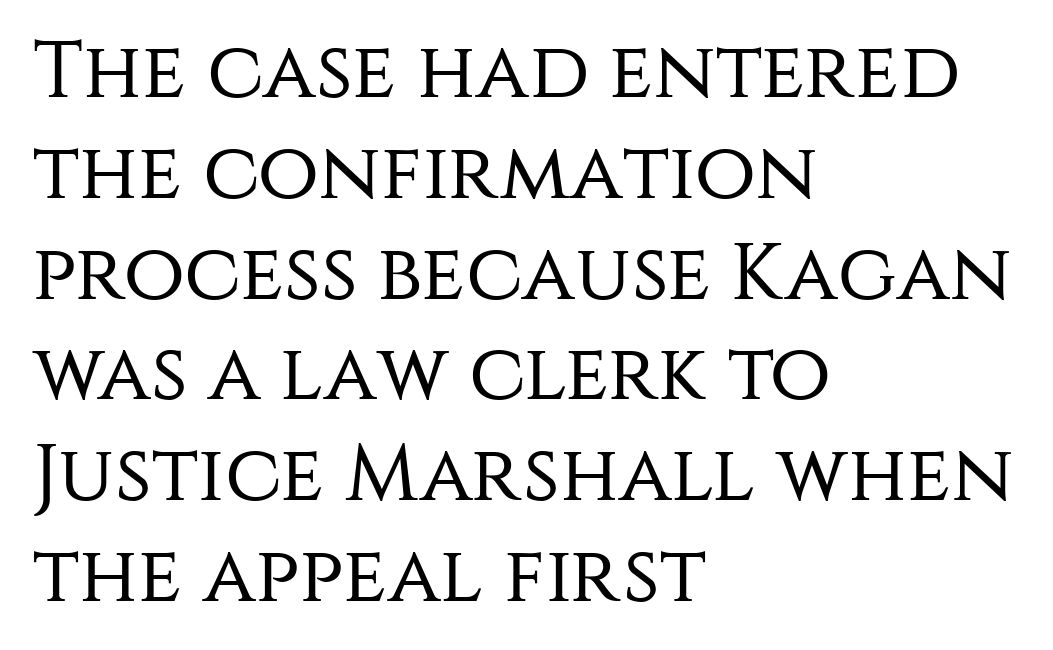
Q: Is the text bold? A: No.
Q: Is the text italic (slanted)? A: No, it is upright.
Q: Is the typeface a serif or a sans-serif typeface? A: Sans-serif.
Q: Is the text underlined? A: No.
Q: How is the paragraph aligned? A: Left-aligned.
Q: Is the spacing between letters normal or unusually wide? A: Normal.
Q: Is the spacing between lines tight, normal or loose? A: Normal.
Q: Width (condensed, normal, or wide)? A: Normal.
Q: Stroke contrast? A: Medium.
Q: x-height? A: Large.
Q: Monospaced? A: No.
